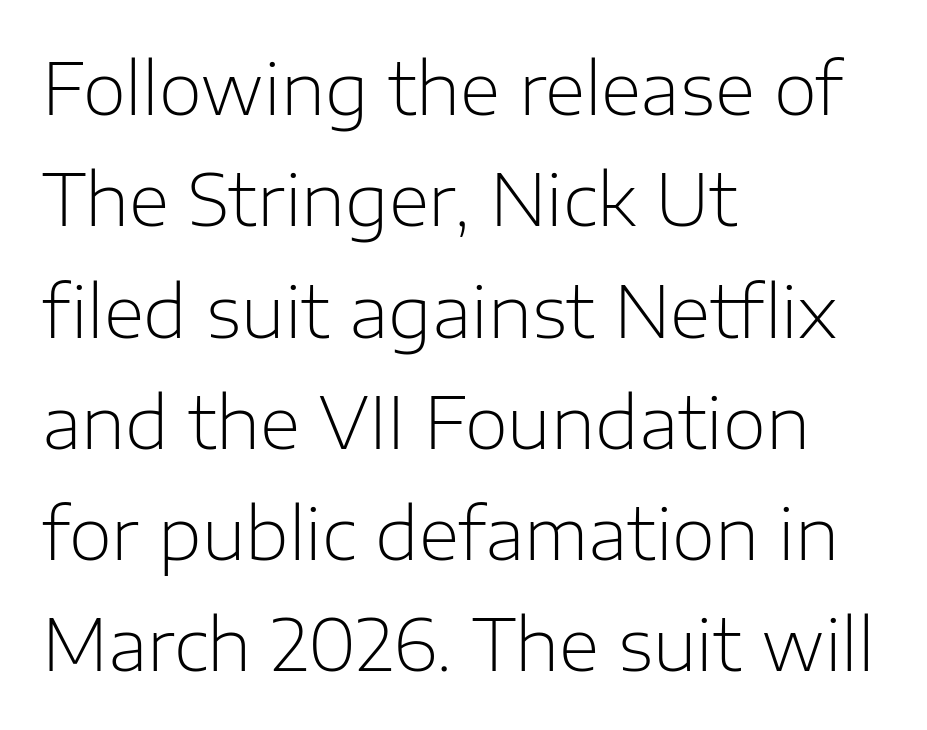
{"serif": "no", "italic": "no", "bold": "no", "weight": "light", "width": "normal", "stroke_contrast": "low", "x_height": "medium", "monospaced": "no", "underline": "no", "align": "left", "line_spacing": "normal", "line_spacing_ratio": 1.59, "letter_spacing": "normal", "letter_spacing_em": 0.0, "glyph_px": 70}
